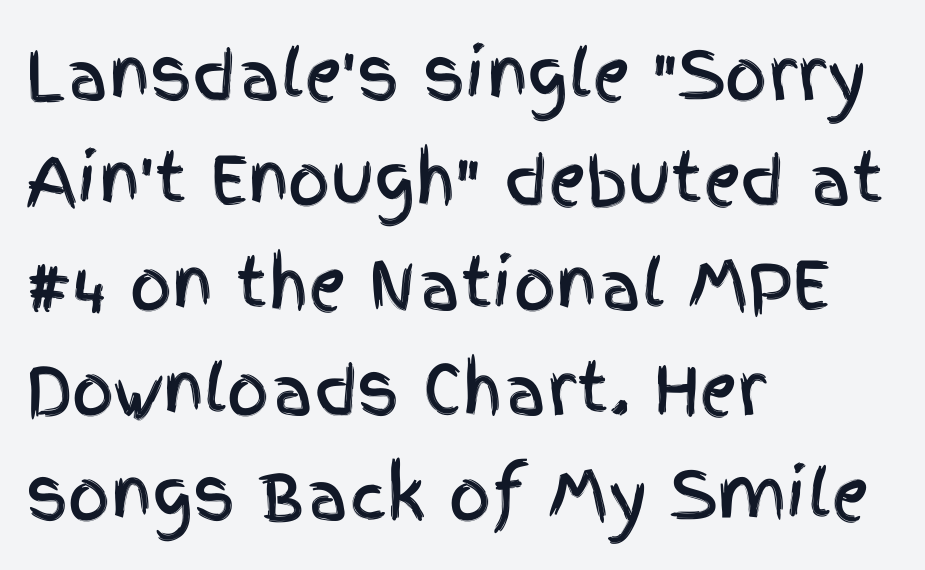
The image shows 66 px condensed sans-serif type, upright; set left-aligned, normal line spacing (1.59x), normal letter spacing, not underlined; a large x-height.
